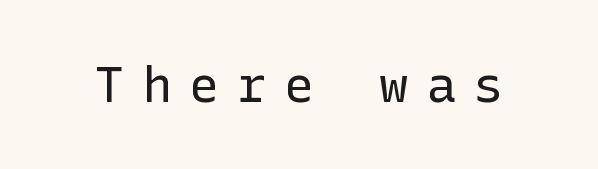
{"serif": "no", "italic": "no", "bold": "no", "weight": "regular", "width": "normal", "stroke_contrast": "low", "x_height": "medium", "underline": "no", "letter_spacing": "wide", "letter_spacing_em": 0.35, "glyph_px": 50}
